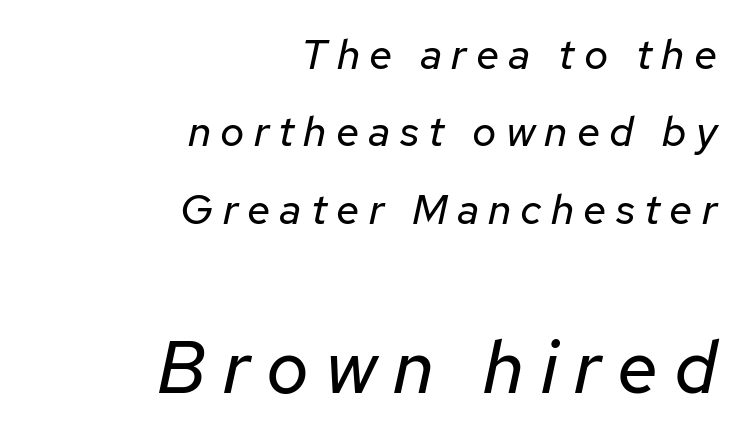
The image shows 74 px regular-weight type, italic (leaning right); set right-aligned, line spacing 1.84x, unusually wide letter spacing (+0.22 em), not underlined; the second (bottom) block is 1.76x larger; low stroke contrast and a medium x-height.
